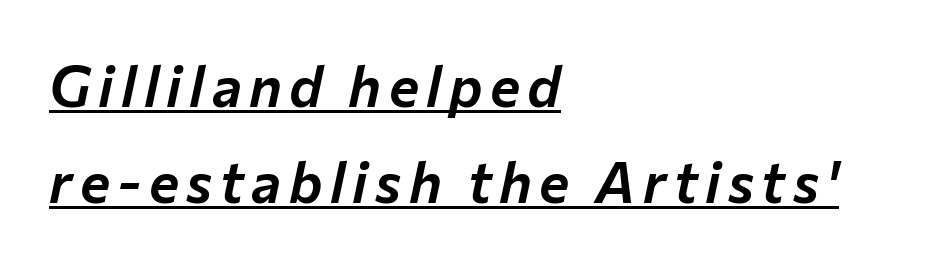
Q: Is the text italic (slanted)? A: Yes, it leans right by about 12 degrees.
Q: Is the text underlined? A: Yes.
Q: How is the paragraph aligned? A: Left-aligned.
Q: Is the spacing between lines tight, normal or loose? A: Normal.
Q: Width (condensed, normal, or wide)? A: Normal.
Q: Stroke contrast? A: Low.
Q: x-height? A: Medium.
Q: Monospaced? A: No.
